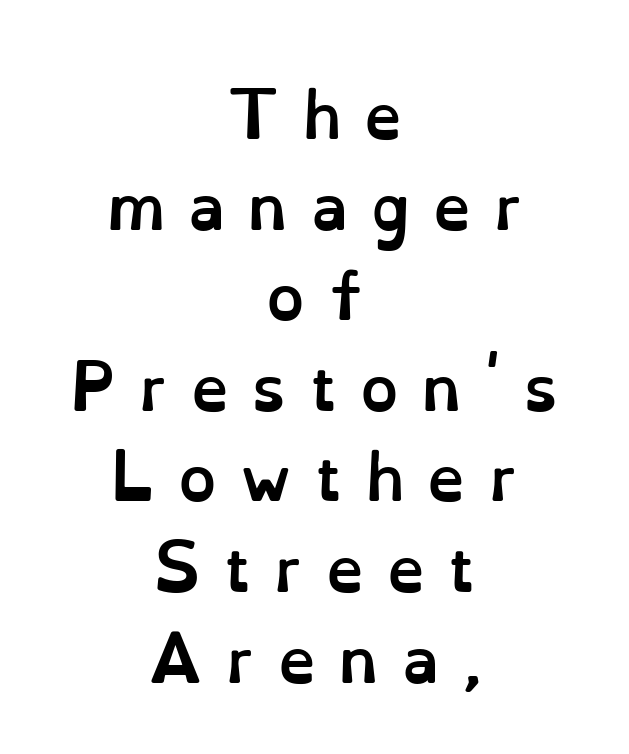
Q: Is the text bold? A: Yes.
Q: Is the text italic (slanted)? A: No, it is upright.
Q: Is the text underlined? A: No.
Q: How is the paragraph aligned? A: Centered.
Q: Is the spacing between letters normal or unusually wide? A: Unusually wide.
Q: Is the spacing between lines tight, normal or loose? A: Normal.
Q: Width (condensed, normal, or wide)? A: Normal.
Q: Stroke contrast? A: Low.
Q: x-height? A: Small.
Q: Monospaced? A: No.
